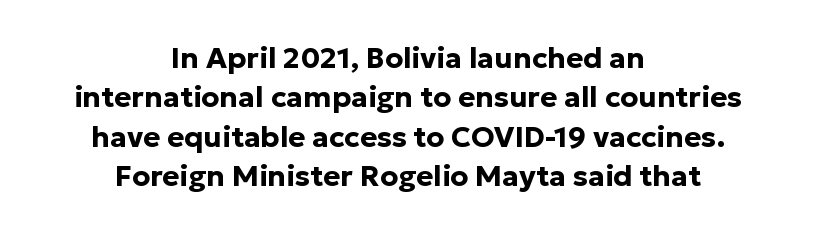
{"serif": "no", "italic": "no", "bold": "yes", "weight": "bold", "width": "normal", "stroke_contrast": "low", "x_height": "medium", "monospaced": "no", "underline": "no", "align": "center", "line_spacing": "normal", "line_spacing_ratio": 1.36, "letter_spacing": "normal", "letter_spacing_em": 0.0, "glyph_px": 29}
